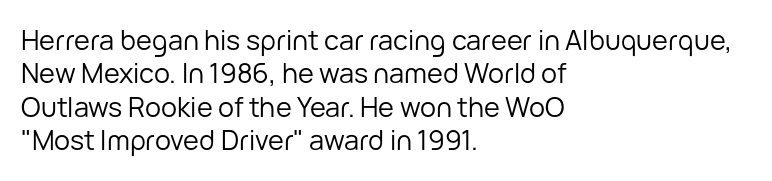
The image shows 27 px text type, upright; set left-aligned, line spacing 1.24x, normal letter spacing, not underlined.
